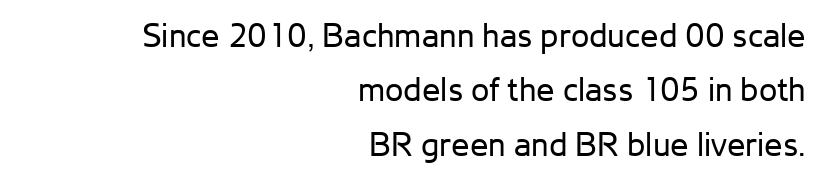
Vertical spacing — default. There is no visible air inserted between adjacent glyphs. Has an underline been added? It has not. In terms of letterform style, serifs are entirely absent. Typeset ragged left — the right edge is the straight one.
